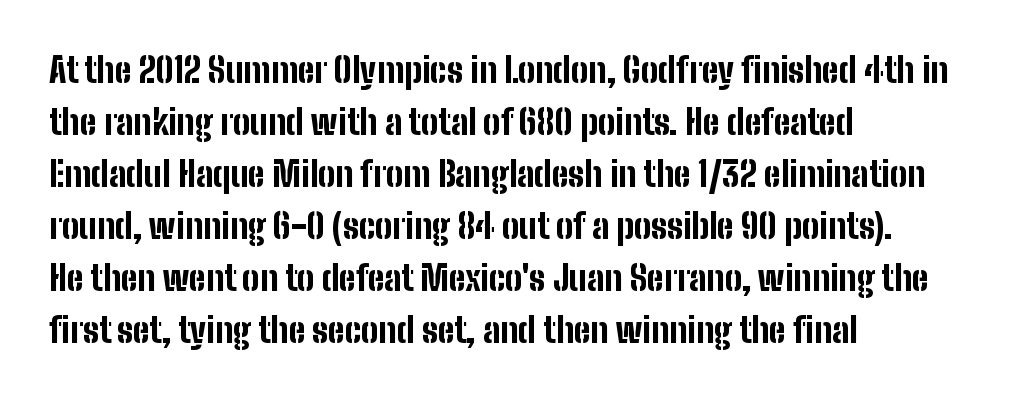
Does extra space separate the letters? No, they use regular spacing. Proportional: the letters do not fall into vertical columns. Letterform terminals end flat and unadorned throughout the passage. In terms of leading, this rendering sits right in the middle. Every stem runs plumb, perpendicular to the baseline.
